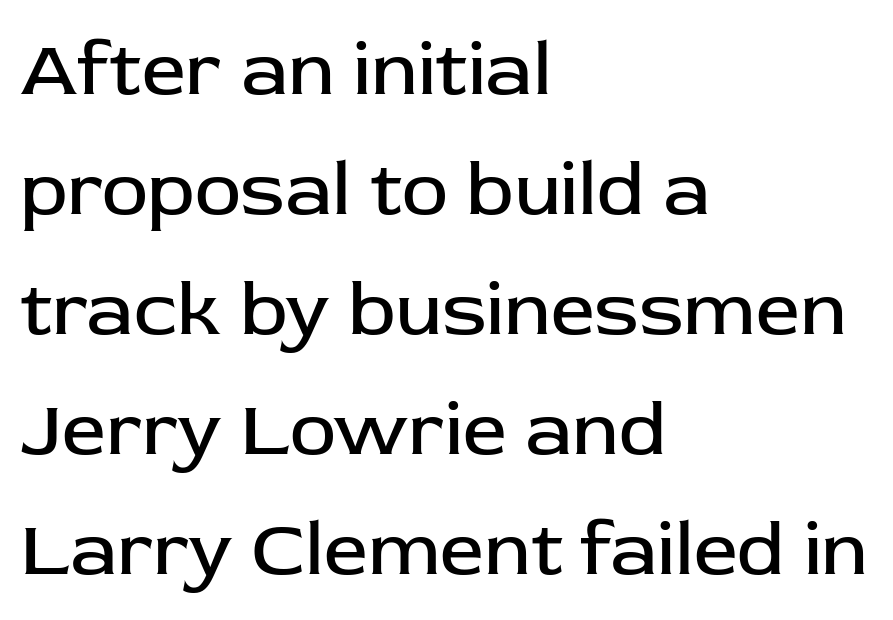
Q: Is the text bold? A: No.
Q: Is the text italic (slanted)? A: No, it is upright.
Q: Is the typeface a serif or a sans-serif typeface? A: Sans-serif.
Q: Is the text underlined? A: No.
Q: How is the paragraph aligned? A: Left-aligned.
Q: Is the spacing between letters normal or unusually wide? A: Normal.
Q: Is the spacing between lines tight, normal or loose? A: Normal.
Q: Width (condensed, normal, or wide)? A: Normal.
Q: Stroke contrast? A: Low.
Q: x-height? A: Medium.
Q: Monospaced? A: No.
